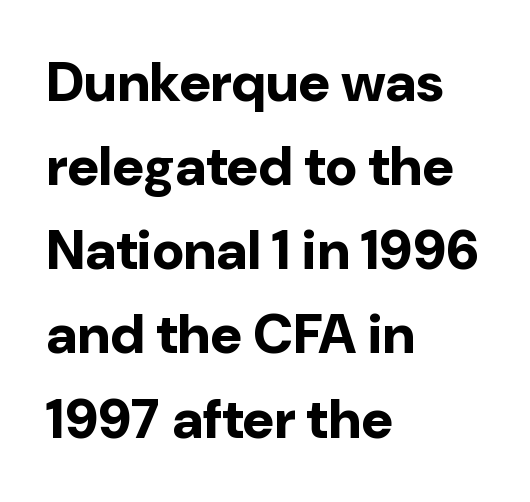
{"serif": "no", "italic": "no", "bold": "yes", "weight": "bold", "width": "normal", "stroke_contrast": "low", "x_height": "medium", "monospaced": "no", "underline": "no", "align": "left", "line_spacing": "normal", "line_spacing_ratio": 1.53, "letter_spacing": "normal", "letter_spacing_em": 0.0, "glyph_px": 55}
